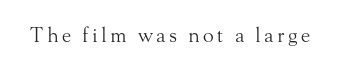
Q: Is the text bold? A: No.
Q: Is the text italic (slanted)? A: No, it is upright.
Q: Is the text underlined? A: No.
